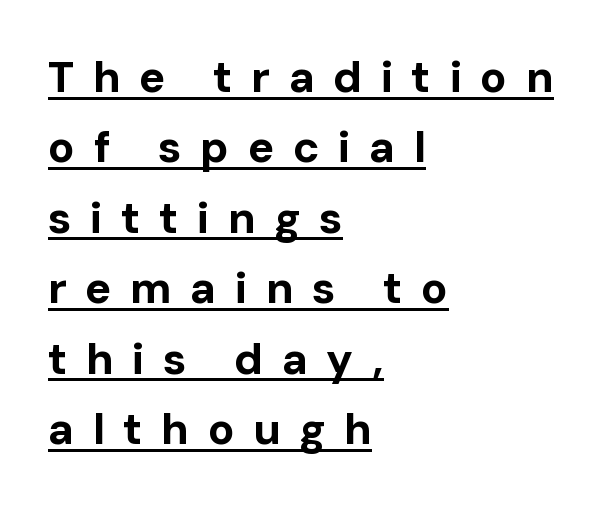
{"serif": "no", "italic": "no", "bold": "yes", "weight": "bold", "width": "normal", "stroke_contrast": "low", "x_height": "medium", "monospaced": "no", "underline": "yes", "align": "left", "line_spacing": "normal", "line_spacing_ratio": 1.6, "letter_spacing": "wide", "letter_spacing_em": 0.42, "glyph_px": 44}
